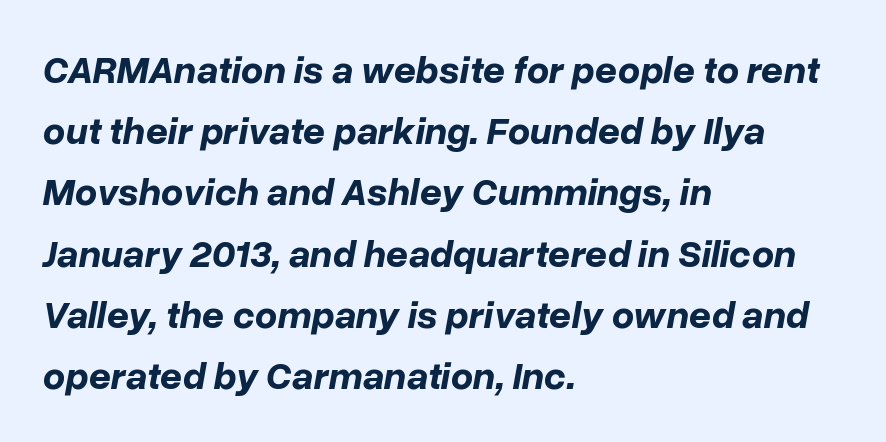
{"italic": "yes", "lean": "right", "slant_degrees": 10, "bold": "yes", "weight": "bold", "width": "normal", "stroke_contrast": "low", "x_height": "medium", "monospaced": "no", "underline": "no", "align": "left", "line_spacing": "normal", "line_spacing_ratio": 1.57, "letter_spacing": "normal", "letter_spacing_em": 0.0, "glyph_px": 39}
